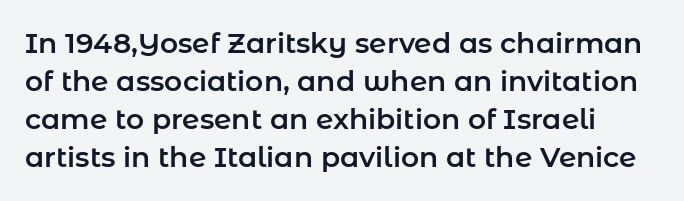
{"serif": "no", "italic": "no", "width": "normal", "stroke_contrast": "low", "x_height": "medium", "monospaced": "no", "underline": "no", "line_spacing": "normal", "line_spacing_ratio": 1.36, "letter_spacing": "normal", "letter_spacing_em": 0.0, "glyph_px": 28}
